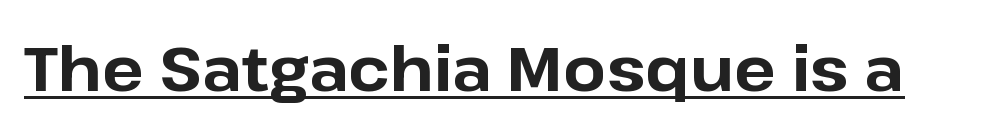
You could not count columns in this text — the font is proportionally spaced. The passage shown is typeset with a sans-serif family. Notice how a bar underscores the lettering throughout. Tall strokes in this sample are plumb rather than angled. Heft: maximum for text — a bold.
